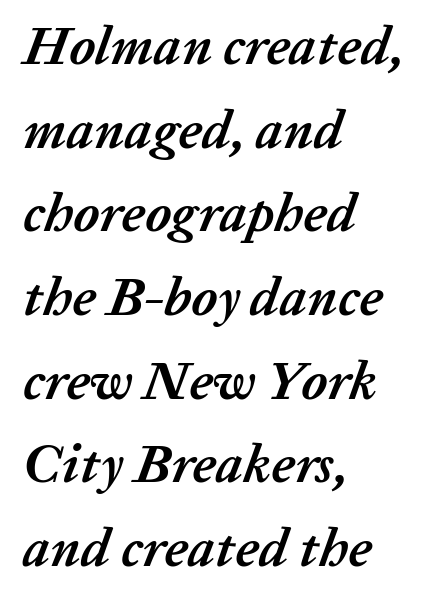
Q: Is the text bold? A: Yes.
Q: Is the text italic (slanted)? A: Yes, it leans right by about 20 degrees.
Q: Is the text underlined? A: No.
Q: How is the paragraph aligned? A: Left-aligned.
Q: Is the spacing between letters normal or unusually wide? A: Normal.
Q: Is the spacing between lines tight, normal or loose? A: Normal.
Q: Width (condensed, normal, or wide)? A: Normal.
Q: Stroke contrast? A: Low.
Q: x-height? A: Medium.
Q: Monospaced? A: No.
